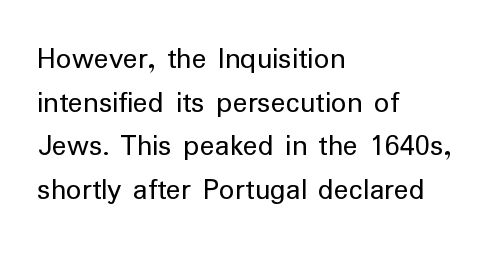
Q: Is the text bold? A: No.
Q: Is the text italic (slanted)? A: No, it is upright.
Q: Is the typeface a serif or a sans-serif typeface? A: Sans-serif.
Q: Is the text underlined? A: No.
Q: How is the paragraph aligned? A: Left-aligned.
Q: Is the spacing between letters normal or unusually wide? A: Normal.
Q: Is the spacing between lines tight, normal or loose? A: Normal.
Q: Width (condensed, normal, or wide)? A: Normal.
Q: Stroke contrast? A: Low.
Q: x-height? A: Medium.
Q: Monospaced? A: No.
